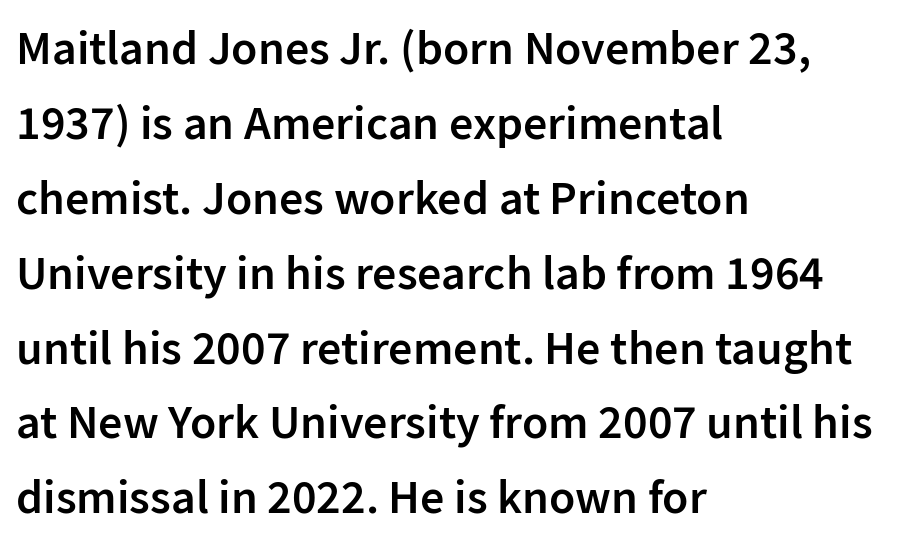
{"serif": "no", "italic": "no", "bold": "semi", "weight": "semibold", "width": "normal", "stroke_contrast": "low", "x_height": "medium", "monospaced": "no", "underline": "no", "align": "left", "line_spacing": "normal", "line_spacing_ratio": 1.56, "letter_spacing": "normal", "letter_spacing_em": 0.0, "glyph_px": 48}
